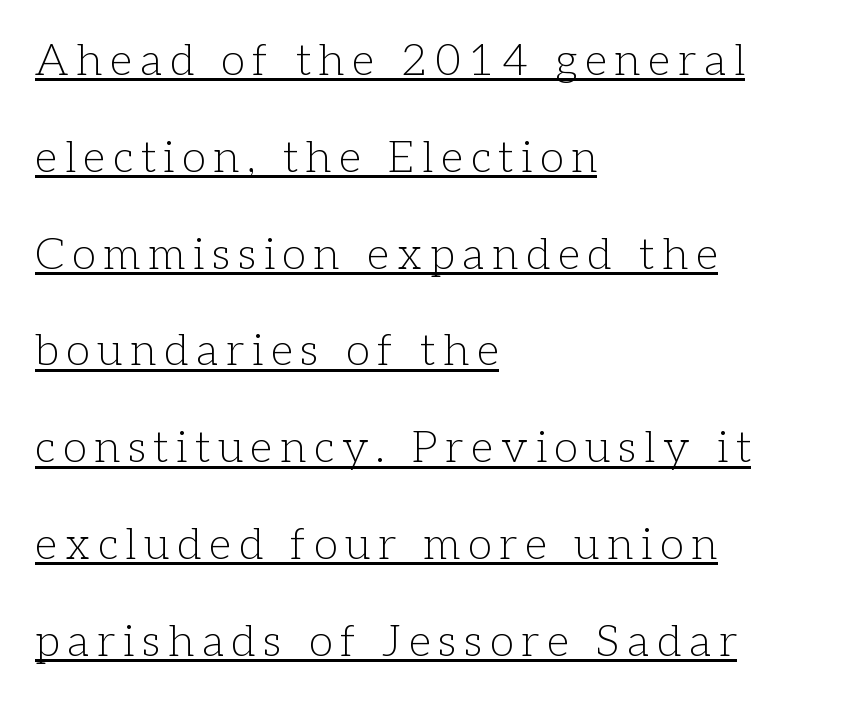
The image shows 44 px light serif type, upright; set left-aligned, loose line spacing (2.2x), underlined; low stroke contrast and a medium x-height.
